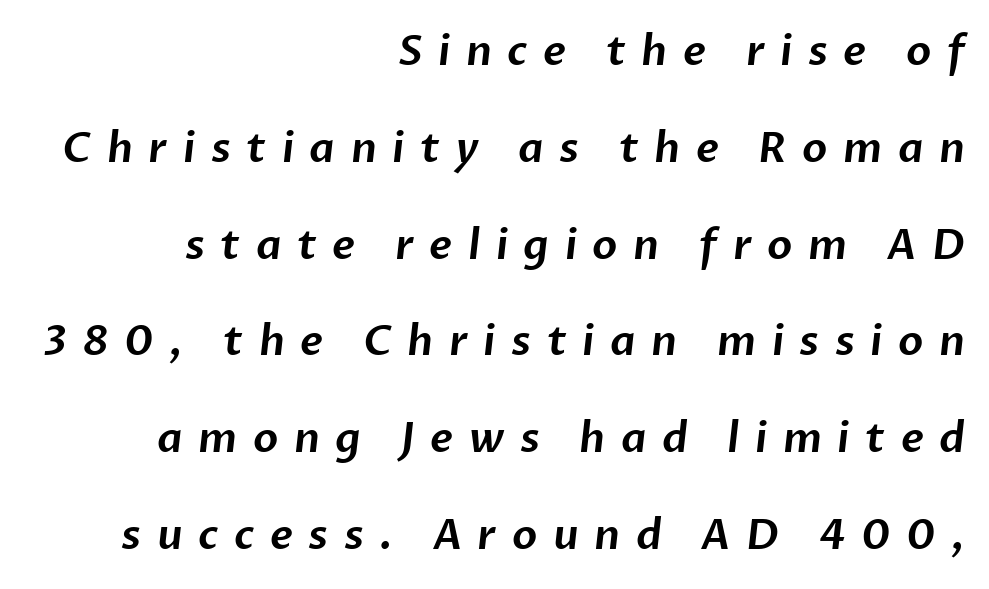
Just letters on the line, the space beneath them empty. This rendering employs a face without finishing strokes, i.e., a sans-serif. This sample trades compactness for vertical openness between lines. Glyph-to-glyph distance is far greater than everyday printed text.
